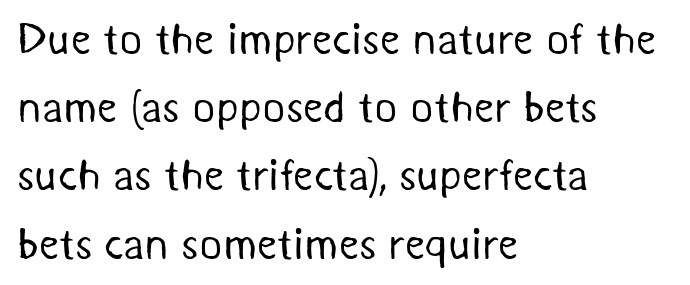
Q: Is the text bold? A: No.
Q: Is the typeface a serif or a sans-serif typeface? A: Sans-serif.
Q: Is the text underlined? A: No.
Q: How is the paragraph aligned? A: Left-aligned.
Q: Is the spacing between letters normal or unusually wide? A: Normal.
Q: Is the spacing between lines tight, normal or loose? A: Normal.
Q: Width (condensed, normal, or wide)? A: Normal.
Q: Stroke contrast? A: Medium.
Q: x-height? A: Medium.
Q: Monospaced? A: No.
